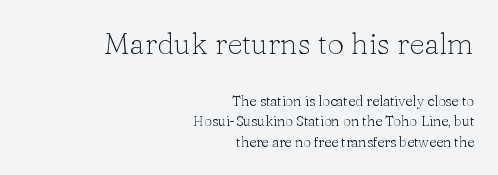
The image shows 30 px light serif type, upright; set right-aligned, normal line spacing (1.46x), normal letter spacing, not underlined; the first (top) block is 2.14x larger; low stroke contrast and a medium x-height.
